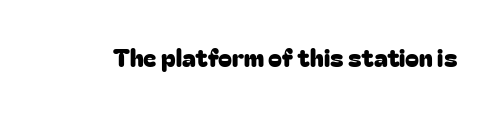
{"italic": "no", "underline": "no", "letter_spacing": "normal", "letter_spacing_em": 0.0, "glyph_px": 25}
